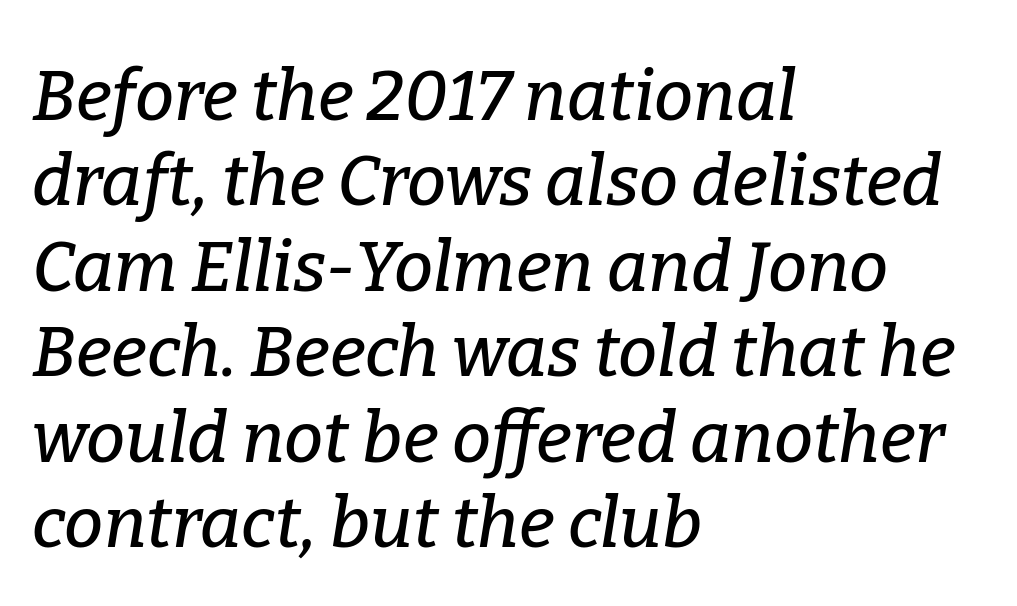
The baseline area is clear. The line texture is even and compact thanks to regular tracking. Horizontal alignment here is leftward, the default for most running prose. When letters slant like this, we call the style italic.
